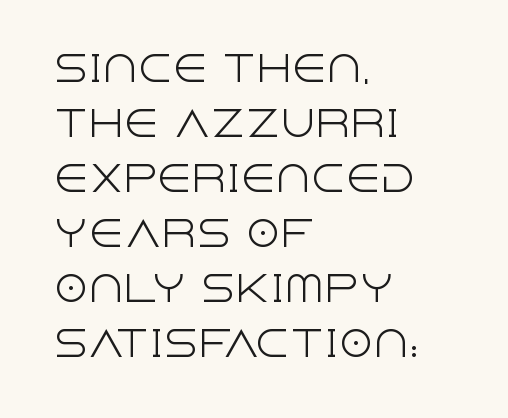
The image shows 35 px light sans-serif type, upright; set left-aligned, normal line spacing (1.57x), normal letter spacing, not underlined; a large x-height.
